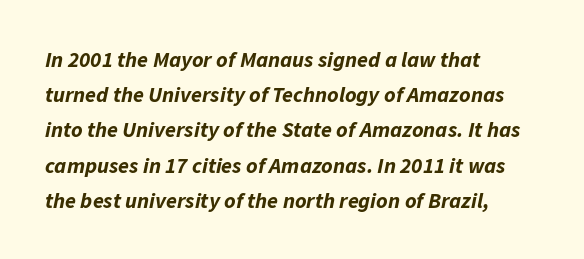
Q: Is the text bold? A: Yes.
Q: Is the text italic (slanted)? A: Yes, it leans right by about 11 degrees.
Q: Is the text underlined? A: No.
Q: How is the paragraph aligned? A: Left-aligned.
Q: Is the spacing between letters normal or unusually wide? A: Normal.
Q: Is the spacing between lines tight, normal or loose? A: Normal.
